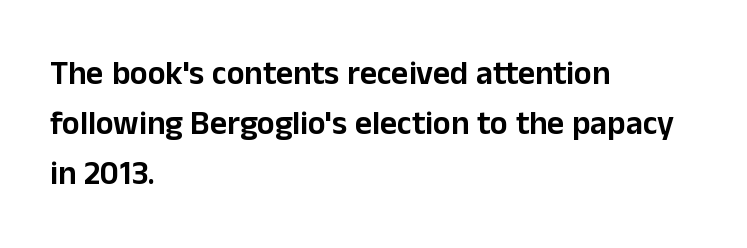
Q: Is the text italic (slanted)? A: No, it is upright.
Q: Is the typeface a serif or a sans-serif typeface? A: Sans-serif.
Q: Is the text underlined? A: No.
Q: How is the paragraph aligned? A: Left-aligned.
Q: Is the spacing between letters normal or unusually wide? A: Normal.
Q: Is the spacing between lines tight, normal or loose? A: Normal.
Q: Width (condensed, normal, or wide)? A: Normal.
Q: Stroke contrast? A: Low.
Q: x-height? A: Medium.
Q: Monospaced? A: No.
